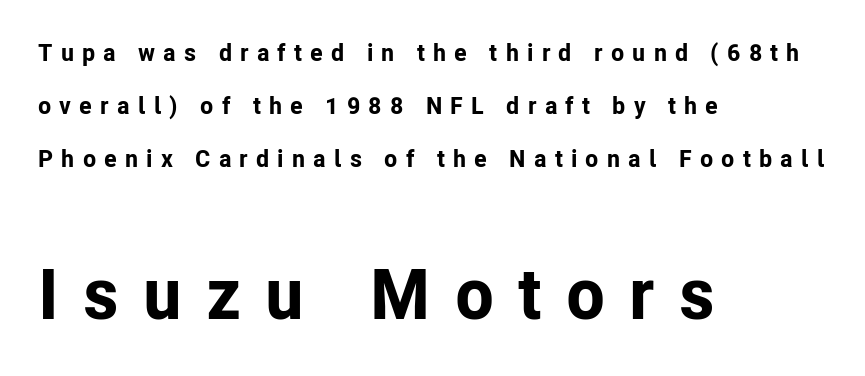
{"serif": "no", "italic": "no", "bold": "yes", "weight": "bold", "width": "normal", "stroke_contrast": "low", "x_height": "medium", "monospaced": "no", "underline": "no", "align": "left", "line_spacing": "loose", "line_spacing_ratio": 2.2, "letter_spacing": "wide", "letter_spacing_em": 0.34, "larger_block": "second", "size_ratio": 2.96, "glyph_px": 71}
